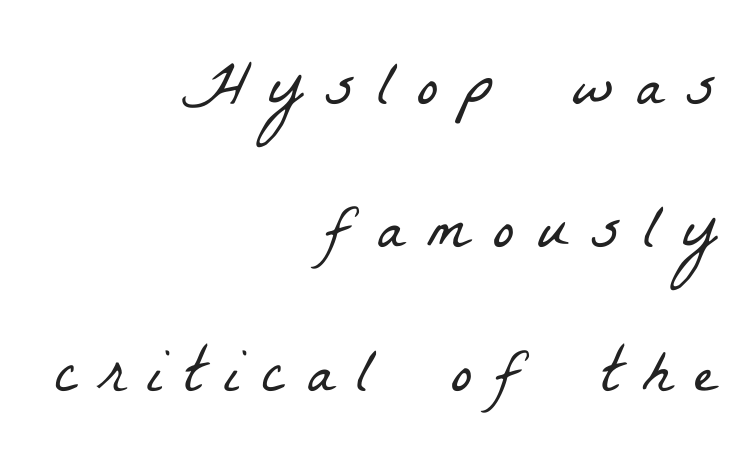
The image shows 64 px light, condensed serif type; set right-aligned, loose line spacing (2.24x), unusually wide letter spacing (+0.36 em), not underlined; low stroke contrast and a medium x-height.
